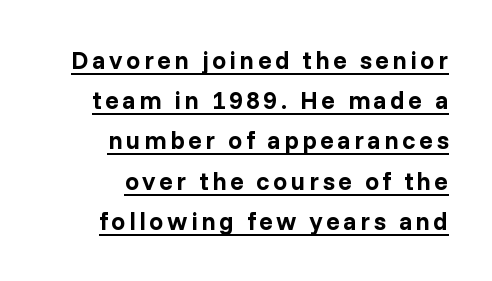
{"italic": "no", "bold": "yes", "underline": "yes", "align": "right", "line_spacing": "normal", "line_spacing_ratio": 1.61, "glyph_px": 25}
